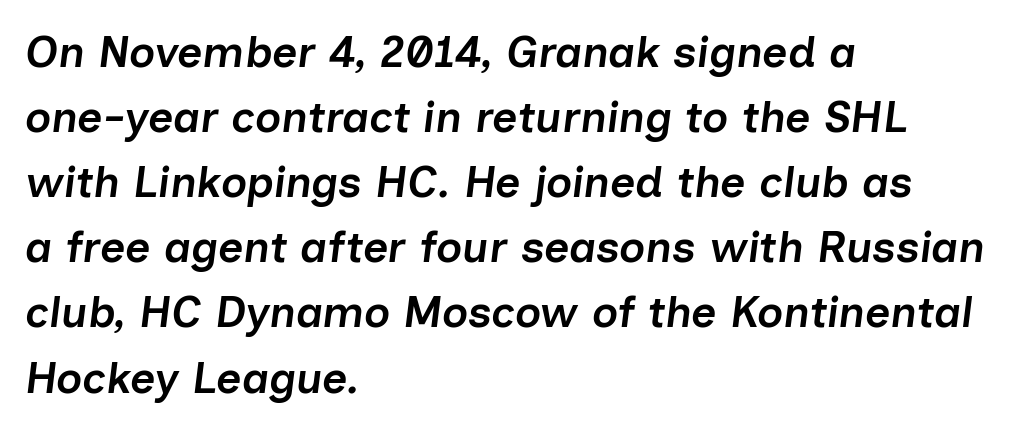
The image shows 44 px semibold type, italic (leaning right); set left-aligned, normal line spacing (1.48x), normal letter spacing, not underlined; low stroke contrast and a medium x-height.
